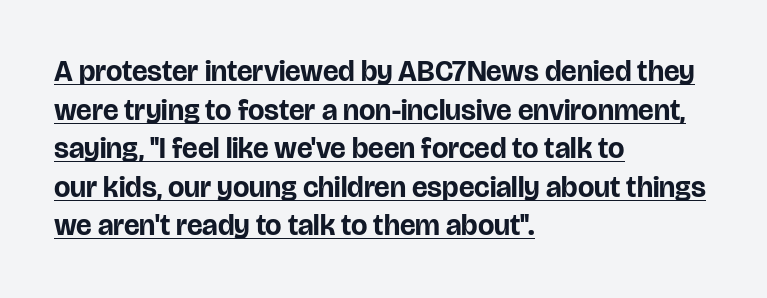
Does the lettering tilt? It doesn't — this is upright. The rendering keeps characters at their native spacing. Line beginnings align vertically; line endings do not. A dark, heavy texture on the line: the type is bold.
